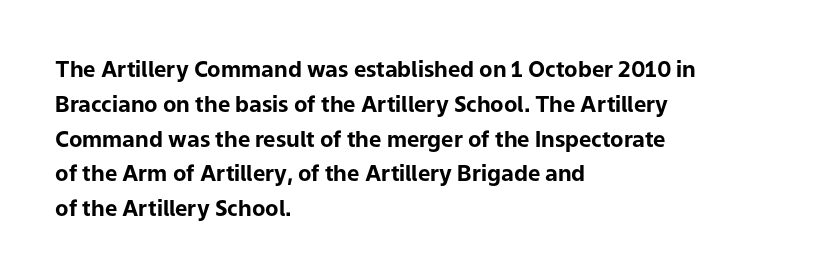
One-word summary of the alignment: left. Characters remain perfectly vertical along every line. Words float on clear page, feet unadorned. Look at the tracking — it's just the regular setting, nothing added.
